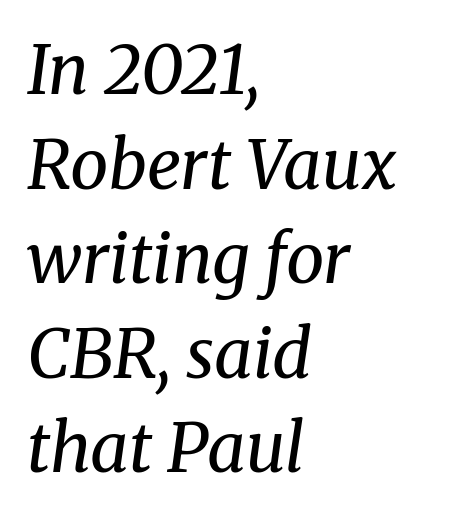
The strip under each line holds only bare page. Whoever set this chose a conventional vertical rhythm. These lines are set flush left with a ragged right edge. This sample uses plain, unmodified letter spacing.
